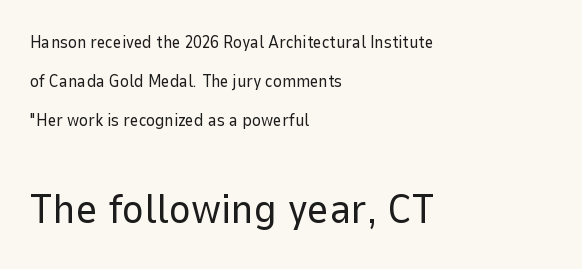
Words appear dense and cohesive because spacing is normal. Summary of vertical rhythm: relaxed, with wide interline spacing. When letters stand straight like this, we call the style roman or upright. The typeface has the unassuming heft of standard copy or less.
